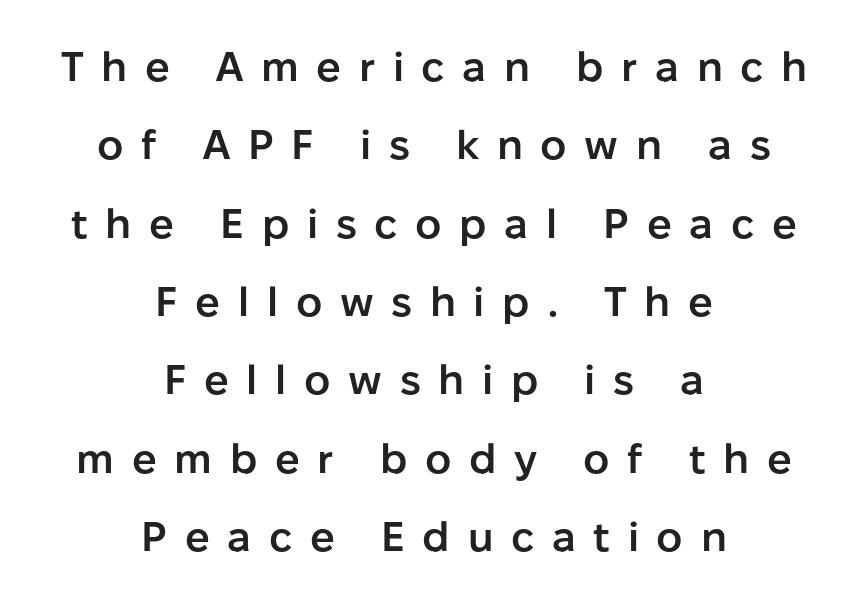
Q: Is the text bold? A: Semi-bold.
Q: Is the text italic (slanted)? A: No, it is upright.
Q: Is the typeface a serif or a sans-serif typeface? A: Sans-serif.
Q: Is the text underlined? A: No.
Q: How is the paragraph aligned? A: Centered.
Q: Is the spacing between letters normal or unusually wide? A: Unusually wide.
Q: Is the spacing between lines tight, normal or loose? A: Loose.
Q: Width (condensed, normal, or wide)? A: Normal.
Q: Stroke contrast? A: Low.
Q: x-height? A: Medium.
Q: Monospaced? A: No.
